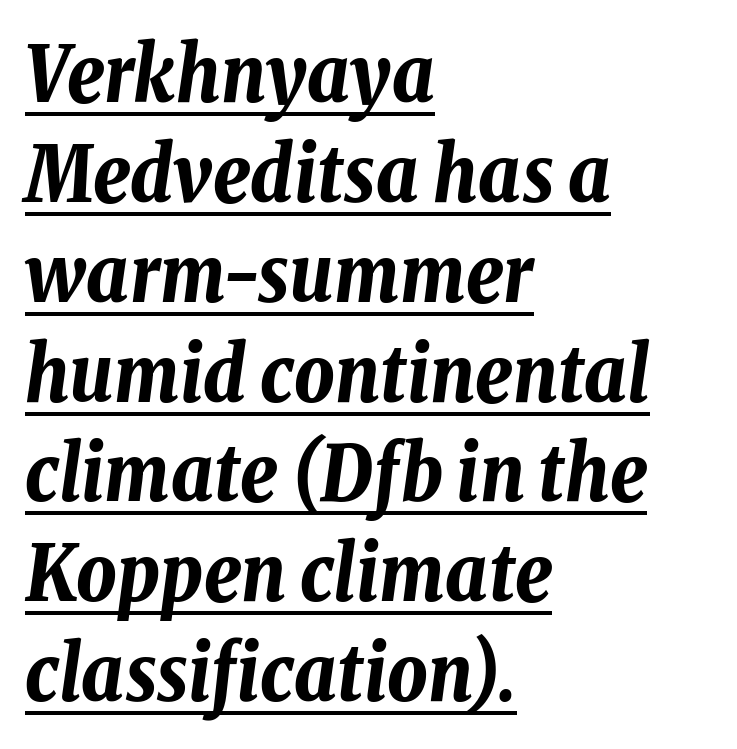
The image shows 78 px bold, condensed type, italic (leaning right); set left-aligned, normal line spacing (1.28x), normal letter spacing, underlined; low stroke contrast and a medium x-height.
